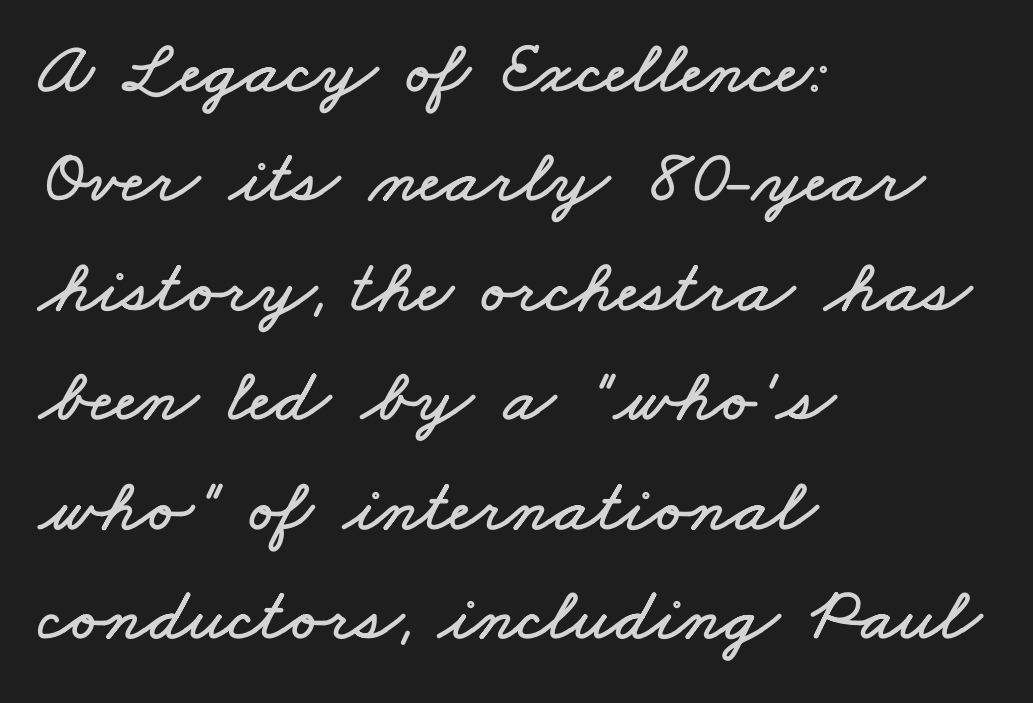
The image shows 76 px wide type; set left-aligned, normal line spacing (1.44x), normal letter spacing, not underlined; low stroke contrast and a small x-height.
